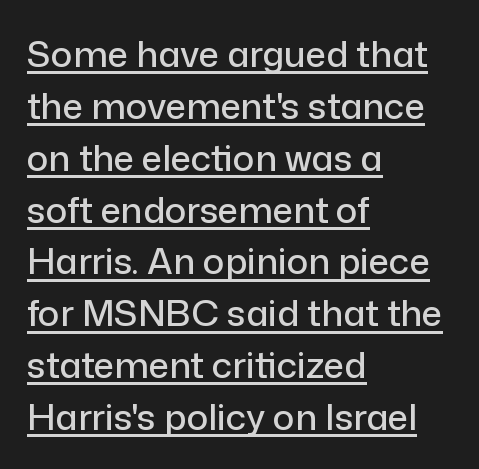
The image shows 36 px sans-serif type, upright; set left-aligned, normal line spacing (1.44x), normal letter spacing, underlined; low stroke contrast and a medium x-height.
